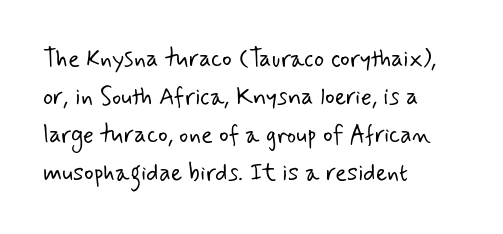
The image shows 24 px text type; set left-aligned, normal line spacing (1.59x), normal letter spacing, not underlined.
